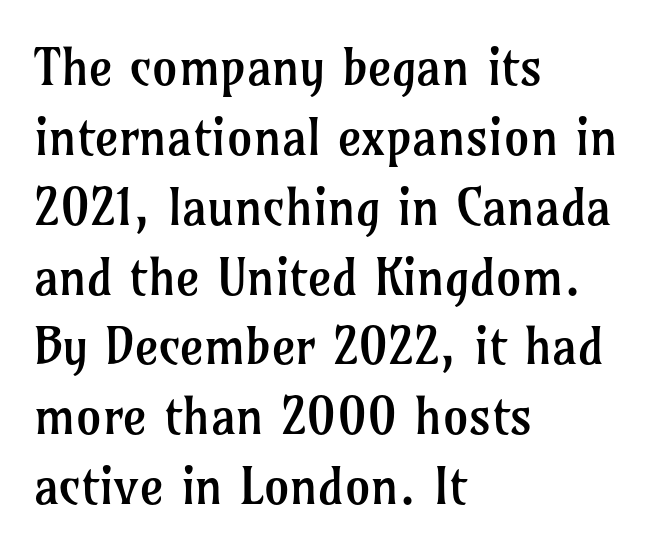
Q: Is the text bold? A: No.
Q: Is the text italic (slanted)? A: No, it is upright.
Q: Is the typeface a serif or a sans-serif typeface? A: Serif.
Q: Is the text underlined? A: No.
Q: How is the paragraph aligned? A: Left-aligned.
Q: Is the spacing between letters normal or unusually wide? A: Normal.
Q: Is the spacing between lines tight, normal or loose? A: Normal.
Q: Width (condensed, normal, or wide)? A: Normal.
Q: Stroke contrast? A: Low.
Q: x-height? A: Medium.
Q: Monospaced? A: No.
